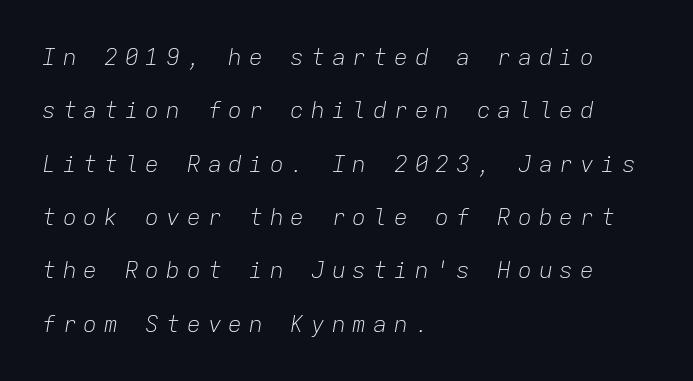
{"italic": "yes", "lean": "right", "slant_degrees": 9, "bold": "no", "underline": "no", "align": "left", "line_spacing": "loose", "line_spacing_ratio": 2.32, "letter_spacing": "wide", "letter_spacing_em": 0.3, "glyph_px": 23}
